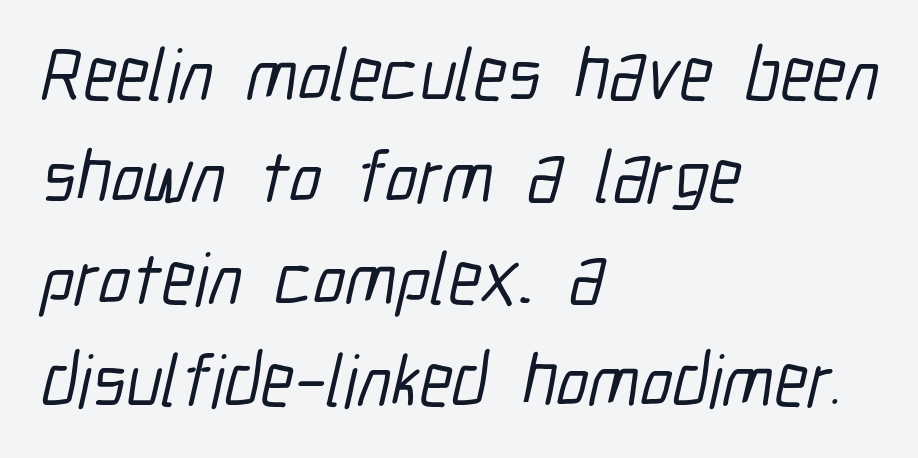
Q: Is the typeface a serif or a sans-serif typeface? A: Sans-serif.
Q: Is the text underlined? A: No.
Q: How is the paragraph aligned? A: Left-aligned.
Q: Is the spacing between letters normal or unusually wide? A: Normal.
Q: Is the spacing between lines tight, normal or loose? A: Normal.
Q: Width (condensed, normal, or wide)? A: Condensed.
Q: Stroke contrast? A: Low.
Q: x-height? A: Medium.
Q: Monospaced? A: No.
